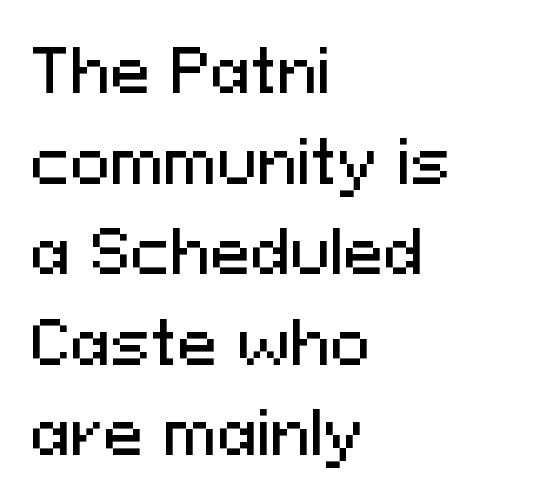
{"serif": "no", "italic": "no", "width": "normal", "stroke_contrast": "medium", "x_height": "medium", "monospaced": "no", "underline": "no", "align": "left", "line_spacing": "normal", "line_spacing_ratio": 1.51, "letter_spacing": "normal", "letter_spacing_em": 0.0, "glyph_px": 60}
